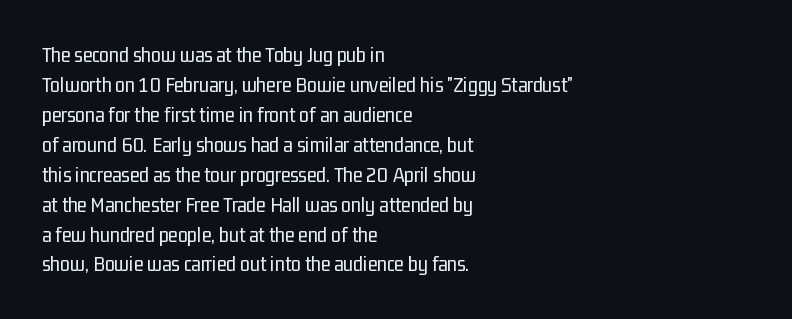
The image shows 22 px text type, upright; set left-aligned, normal line spacing (1.36x), normal letter spacing, not underlined.
